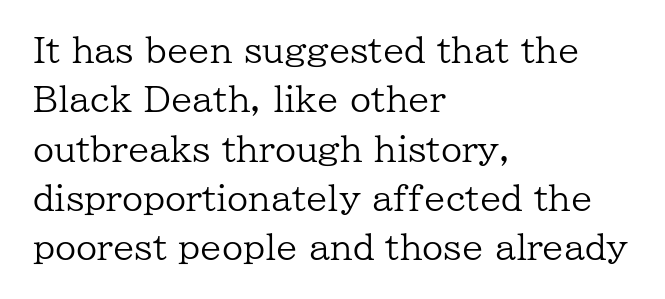
The image shows 34 px regular-weight serif type, upright; set left-aligned, normal line spacing (1.45x), normal letter spacing, not underlined; low stroke contrast and a medium x-height.
